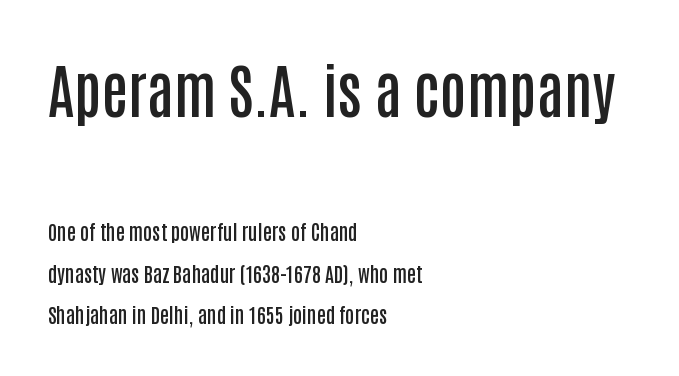
{"serif": "no", "italic": "no", "bold": "semi", "weight": "semibold", "width": "condensed", "stroke_contrast": "low", "x_height": "large", "monospaced": "no", "underline": "no", "align": "left", "line_spacing": "loose", "line_spacing_ratio": 2.07, "letter_spacing": "normal", "letter_spacing_em": 0.0, "larger_block": "first", "size_ratio": 2.95, "glyph_px": 59}
